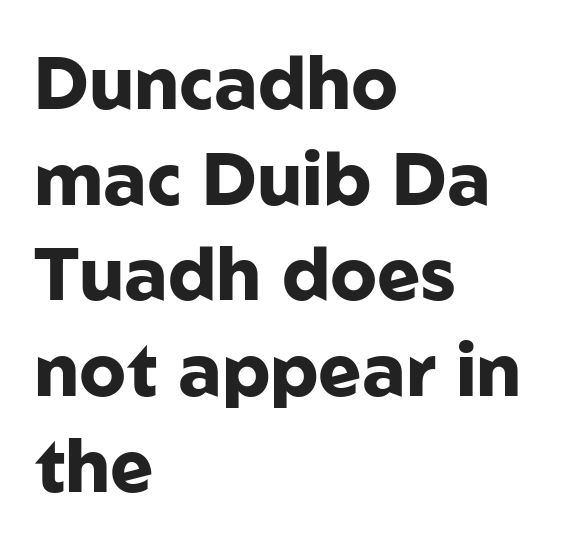
{"serif": "no", "italic": "no", "bold": "yes", "weight": "heavy", "width": "normal", "stroke_contrast": "low", "x_height": "medium", "monospaced": "no", "underline": "no", "align": "left", "line_spacing": "normal", "line_spacing_ratio": 1.31, "letter_spacing": "normal", "letter_spacing_em": 0.0, "glyph_px": 73}
